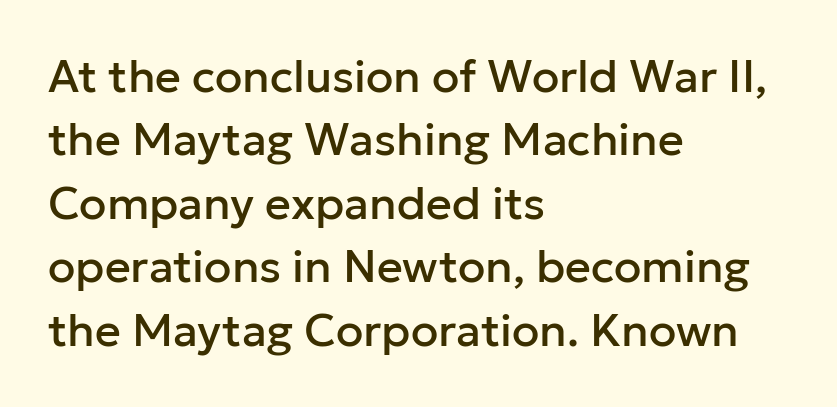
The image shows 45 px sans-serif type, upright; set left-aligned, normal line spacing (1.41x), normal letter spacing, not underlined; low stroke contrast and a medium x-height.
